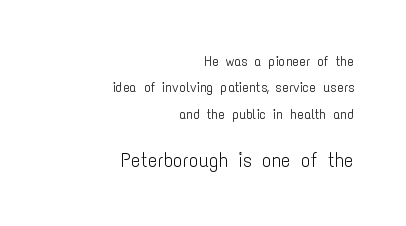
The image shows 20 px text type, upright; set right-aligned, line spacing 1.89x, normal letter spacing, not underlined; the second (bottom) block is 1.43x larger.
